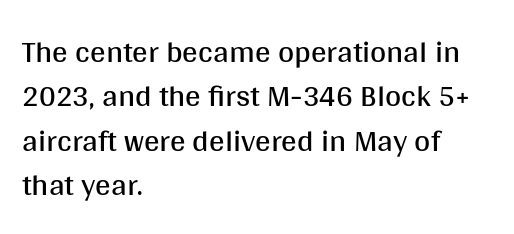
Q: Is the text bold? A: No.
Q: Is the text italic (slanted)? A: No, it is upright.
Q: Is the typeface a serif or a sans-serif typeface? A: Sans-serif.
Q: Is the text underlined? A: No.
Q: How is the paragraph aligned? A: Left-aligned.
Q: Is the spacing between letters normal or unusually wide? A: Normal.
Q: Is the spacing between lines tight, normal or loose? A: Normal.
Q: Width (condensed, normal, or wide)? A: Normal.
Q: Stroke contrast? A: Medium.
Q: x-height? A: Large.
Q: Monospaced? A: No.
